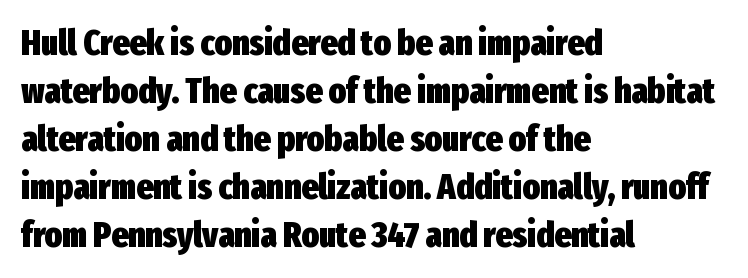
In CSS terms this would be text-align: left. Reading down the column, the eye jumps a familiar distance to each next line. Letters rest on an invisible, unmarked baseline. The rendering uses a bold face; every stroke is thick and dark. This rendering leaves character spacing at its baseline value. Posture: straight, roman, zero tilt.
